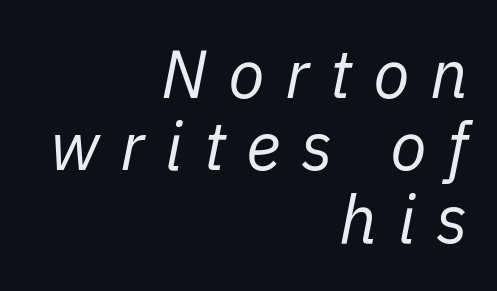
{"italic": "yes", "lean": "right", "slant_degrees": 11, "bold": "no", "weight": "regular", "width": "normal", "stroke_contrast": "low", "x_height": "medium", "monospaced": "no", "underline": "no", "align": "right", "line_spacing": "tight", "line_spacing_ratio": 1.08, "letter_spacing": "wide", "letter_spacing_em": 0.31, "glyph_px": 67}
